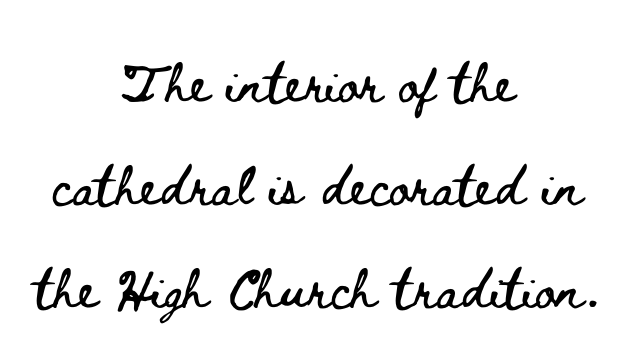
The image shows 50 px wide type; set centered, loose line spacing (2.06x), normal letter spacing, not underlined; low stroke contrast and a small x-height.
